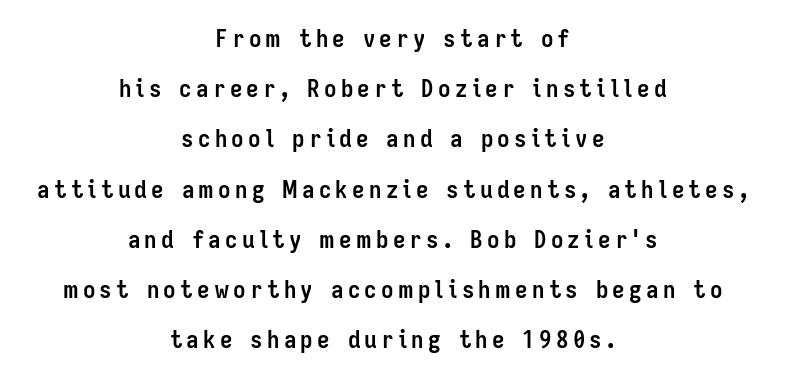
{"italic": "no", "bold": "yes", "underline": "no", "align": "center", "line_spacing": "loose", "line_spacing_ratio": 2.01, "glyph_px": 25}
